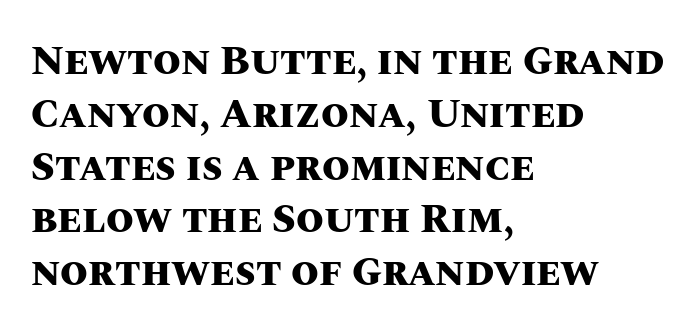
Q: Is the text bold? A: Yes.
Q: Is the text italic (slanted)? A: No, it is upright.
Q: Is the text underlined? A: No.
Q: How is the paragraph aligned? A: Left-aligned.
Q: Is the spacing between letters normal or unusually wide? A: Normal.
Q: Is the spacing between lines tight, normal or loose? A: Normal.
Q: Width (condensed, normal, or wide)? A: Normal.
Q: Stroke contrast? A: Medium.
Q: x-height? A: Large.
Q: Monospaced? A: No.
